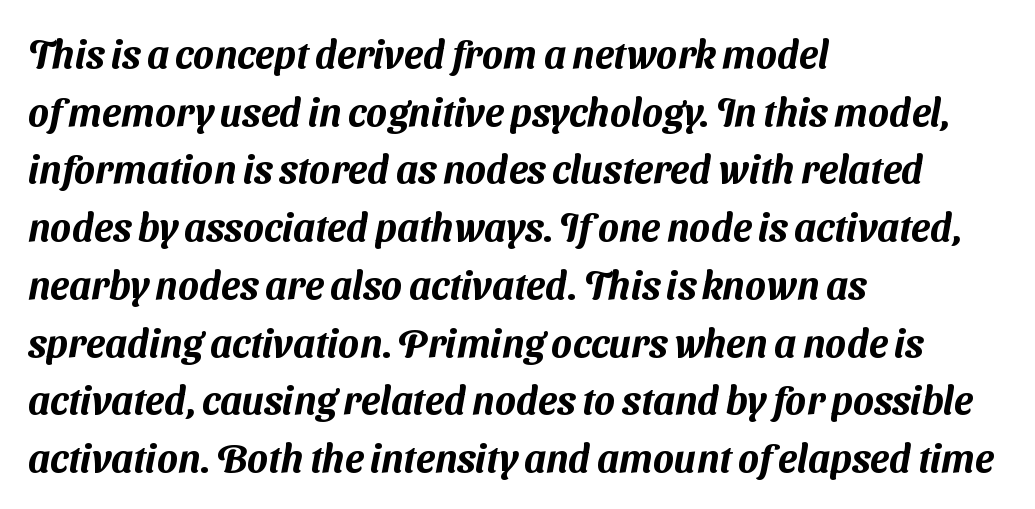
The image shows 39 px sans-serif type; set left-aligned, normal line spacing (1.48x), normal letter spacing, not underlined; medium stroke contrast and a medium x-height.
